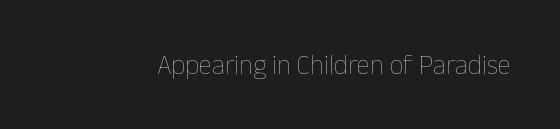
Has an underline been added? It has not. The type is set solid horizontally, with unmodified tracking. The characters are drawn with everyday or finer stroke widths. Every character sits straight up, as roman type does.
